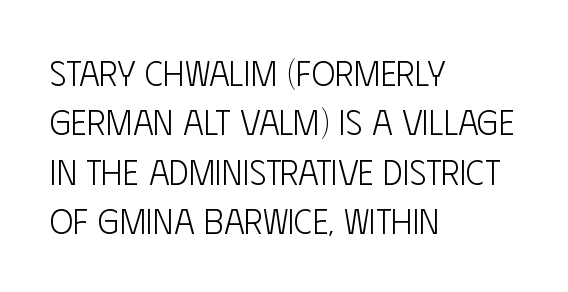
Q: Is the text bold? A: No.
Q: Is the text italic (slanted)? A: No, it is upright.
Q: Is the typeface a serif or a sans-serif typeface? A: Sans-serif.
Q: Is the text underlined? A: No.
Q: How is the paragraph aligned? A: Left-aligned.
Q: Is the spacing between letters normal or unusually wide? A: Normal.
Q: Is the spacing between lines tight, normal or loose? A: Normal.
Q: Width (condensed, normal, or wide)? A: Condensed.
Q: Stroke contrast? A: Low.
Q: x-height? A: Large.
Q: Monospaced? A: No.
